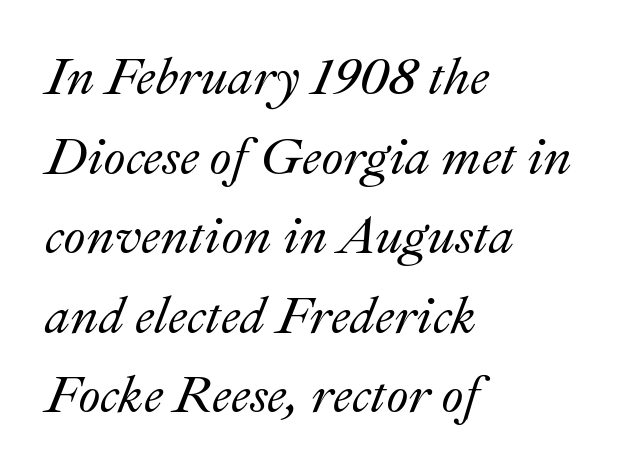
The image shows 51 px text type, italic (leaning right); set left-aligned, normal line spacing (1.56x), normal letter spacing, not underlined; medium stroke contrast and a small x-height.
